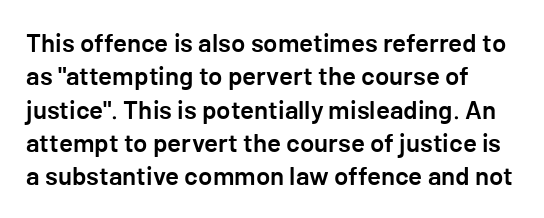
Q: Is the text bold? A: Semi-bold.
Q: Is the text italic (slanted)? A: No, it is upright.
Q: Is the text underlined? A: No.
Q: How is the paragraph aligned? A: Left-aligned.
Q: Is the spacing between letters normal or unusually wide? A: Normal.
Q: Is the spacing between lines tight, normal or loose? A: Normal.
